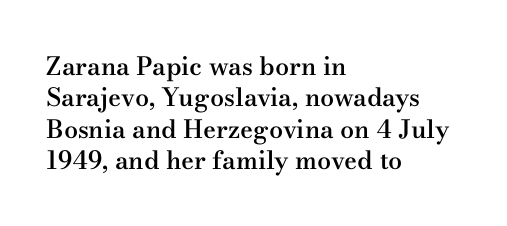
Q: Is the text bold? A: Semi-bold.
Q: Is the text italic (slanted)? A: No, it is upright.
Q: Is the text underlined? A: No.
Q: How is the paragraph aligned? A: Left-aligned.
Q: Is the spacing between letters normal or unusually wide? A: Normal.
Q: Is the spacing between lines tight, normal or loose? A: Normal.
